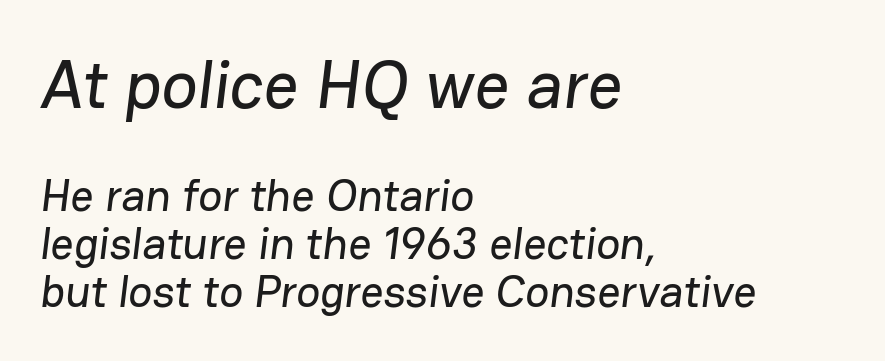
Descenders are the only things crossing below the line. If you drew a ruler down the left edge, every line would touch it. Large over small — that's the arrangement of the two blocks here. The rendering uses natural spacing where letterforms have individual widths. Compared with typical paragraphs, the rows here are closer together. Inter-character spacing is left at the font's built-in metrics.
